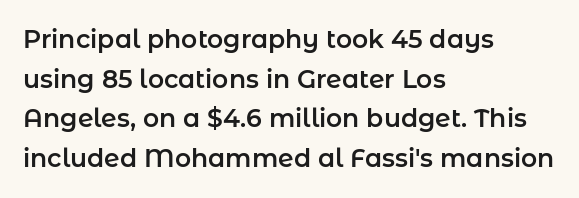
{"italic": "no", "underline": "no", "align": "left", "line_spacing": "normal", "line_spacing_ratio": 1.59, "letter_spacing": "normal", "letter_spacing_em": 0.0, "glyph_px": 25}
